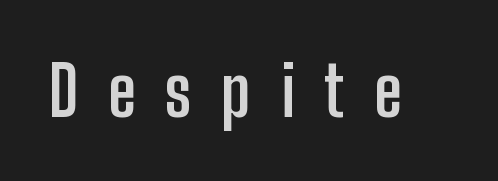
{"serif": "no", "italic": "no", "bold": "yes", "weight": "semibold", "width": "condensed", "stroke_contrast": "low", "x_height": "medium", "monospaced": "no", "underline": "no", "letter_spacing": "wide", "letter_spacing_em": 0.43, "glyph_px": 69}
